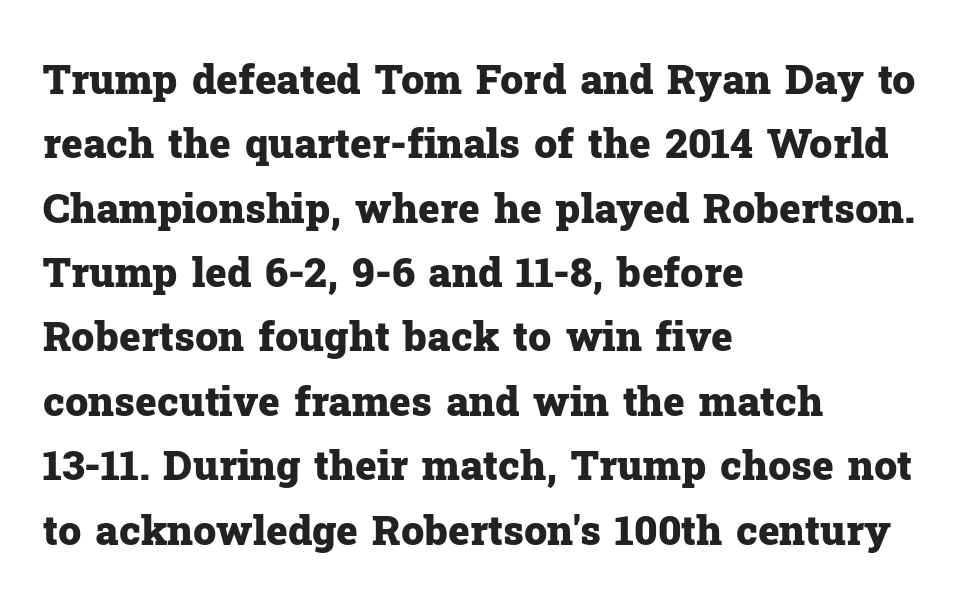
The image shows 41 px heavy serif type, upright; set left-aligned, normal line spacing (1.57x), normal letter spacing, not underlined; low stroke contrast and a medium x-height.
